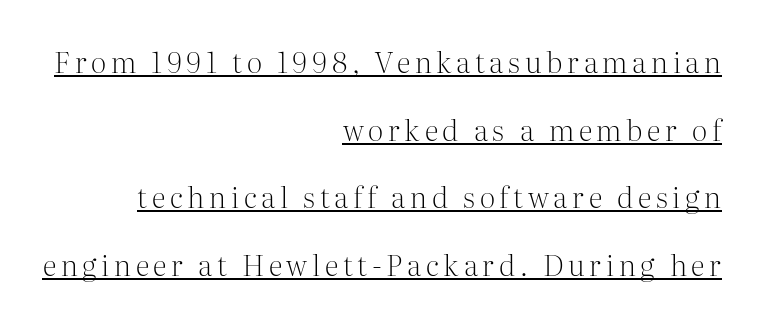
Q: Is the text bold? A: No.
Q: Is the text italic (slanted)? A: No, it is upright.
Q: Is the typeface a serif or a sans-serif typeface? A: Serif.
Q: Is the text underlined? A: Yes.
Q: How is the paragraph aligned? A: Right-aligned.
Q: Is the spacing between lines tight, normal or loose? A: Loose.
Q: Width (condensed, normal, or wide)? A: Normal.
Q: Stroke contrast? A: Medium.
Q: x-height? A: Medium.
Q: Monospaced? A: No.
